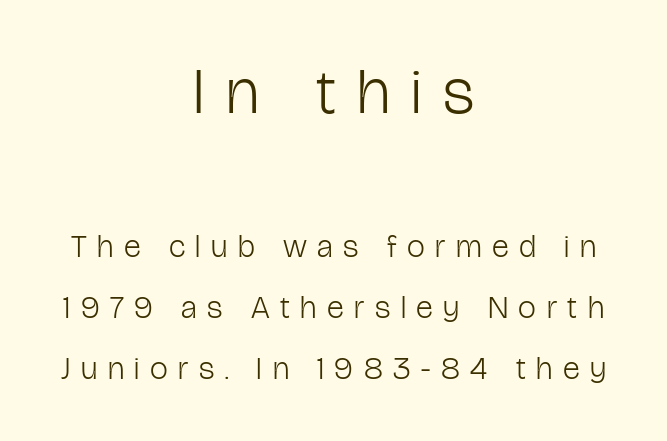
Q: Is the text bold? A: No.
Q: Is the text italic (slanted)? A: No, it is upright.
Q: Is the typeface a serif or a sans-serif typeface? A: Sans-serif.
Q: Is the text underlined? A: No.
Q: How is the paragraph aligned? A: Centered.
Q: Is the spacing between letters normal or unusually wide? A: Unusually wide.
Q: Is the spacing between lines tight, normal or loose? A: Loose.
Q: Which block of text is set in a larger size, the first (top) or the second (bottom)? A: The first (top) one.
Q: Width (condensed, normal, or wide)? A: Condensed.
Q: Stroke contrast? A: Low.
Q: x-height? A: Medium.
Q: Monospaced? A: No.
